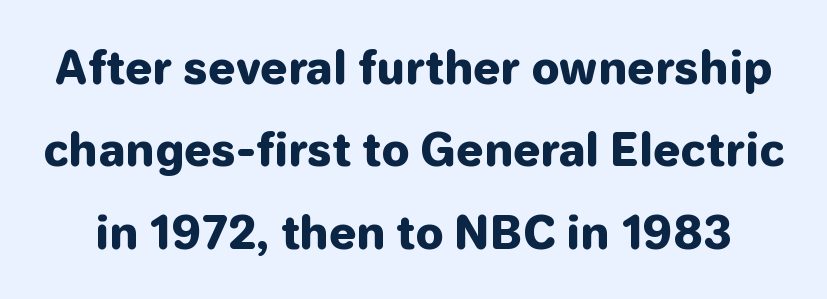
The typography opts for an upright posture over an oblique one. Here the designer chose a conventional face with non-uniform glyph widths. Typographically, this falls in the sans-serif category. The specimen omits any rule beneath the text block's lines. A full-strength bold gives these letters their thick strokes.
